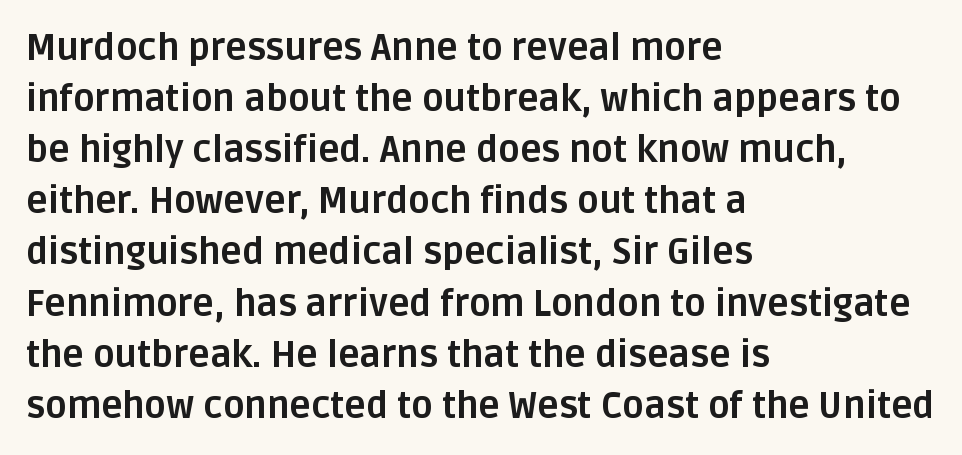
Spacing verdict: proportional, widths tailored to each character. The typography opts for an upright posture over an oblique one. The strokes are fattened all the way to bold. The glyphs in this specimen are sans serif. Leading: standard.
